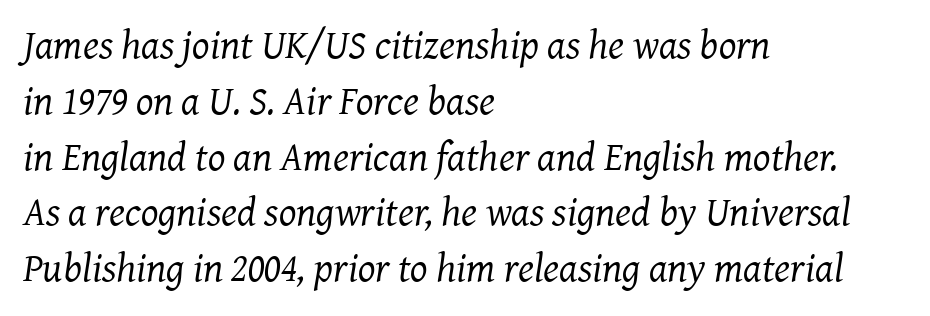
The image shows 41 px regular-weight serif type, italic (leaning right); set left-aligned, normal line spacing (1.36x), normal letter spacing, not underlined; medium stroke contrast and a medium x-height.
